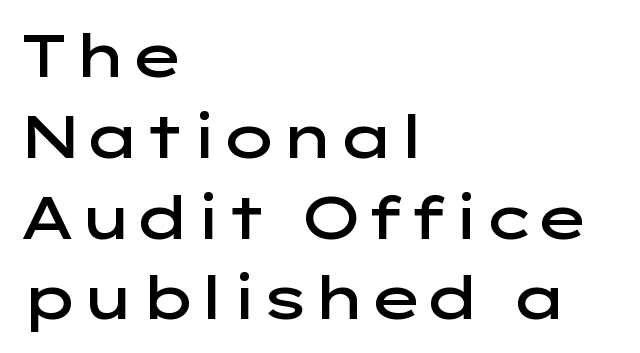
The image shows 59 px semibold, wide sans-serif type, upright; set left-aligned, normal line spacing (1.37x), normal letter spacing, not underlined; low stroke contrast and a medium x-height.
